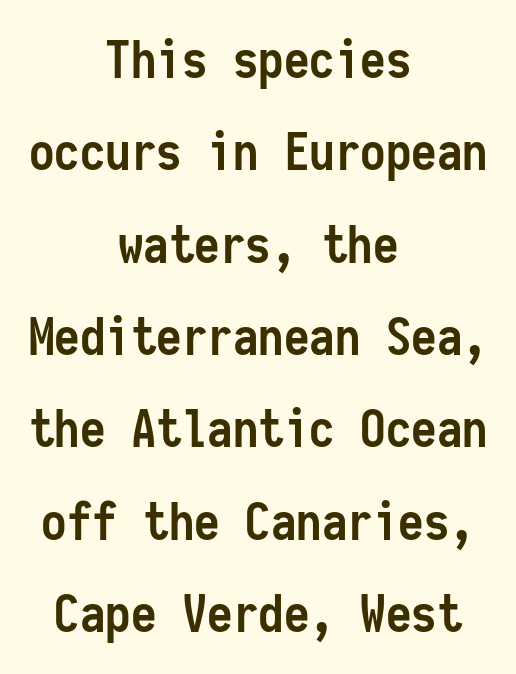
{"serif": "no", "italic": "no", "bold": "yes", "weight": "semibold", "width": "condensed", "stroke_contrast": "low", "x_height": "medium", "monospaced": "yes", "underline": "no", "align": "center", "line_spacing_ratio": 1.81, "letter_spacing": "normal", "letter_spacing_em": 0.0, "glyph_px": 51}
